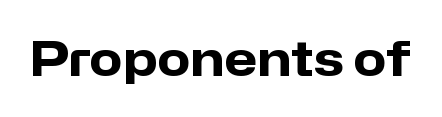
The image shows 48 px heavy sans-serif type, upright; set normal letter spacing, not underlined; low stroke contrast and a medium x-height.
